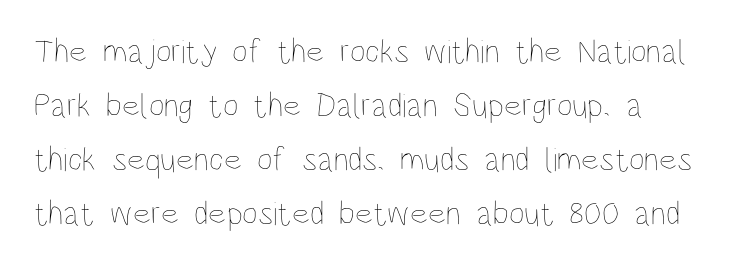
Q: Is the text bold? A: No.
Q: Is the text italic (slanted)? A: No, it is upright.
Q: Is the text underlined? A: No.
Q: How is the paragraph aligned? A: Left-aligned.
Q: Is the spacing between letters normal or unusually wide? A: Normal.
Q: Is the spacing between lines tight, normal or loose? A: Normal.
Q: Width (condensed, normal, or wide)? A: Condensed.
Q: Stroke contrast? A: Low.
Q: x-height? A: Large.
Q: Monospaced? A: No.
